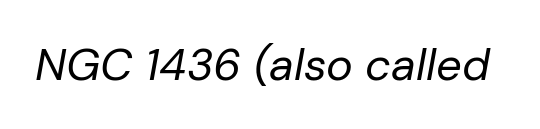
Q: Is the text bold? A: No.
Q: Is the text italic (slanted)? A: Yes, it leans right by about 10 degrees.
Q: Is the text underlined? A: No.
Q: Is the spacing between letters normal or unusually wide? A: Normal.
Q: Width (condensed, normal, or wide)? A: Normal.
Q: Stroke contrast? A: Low.
Q: x-height? A: Medium.
Q: Monospaced? A: No.
